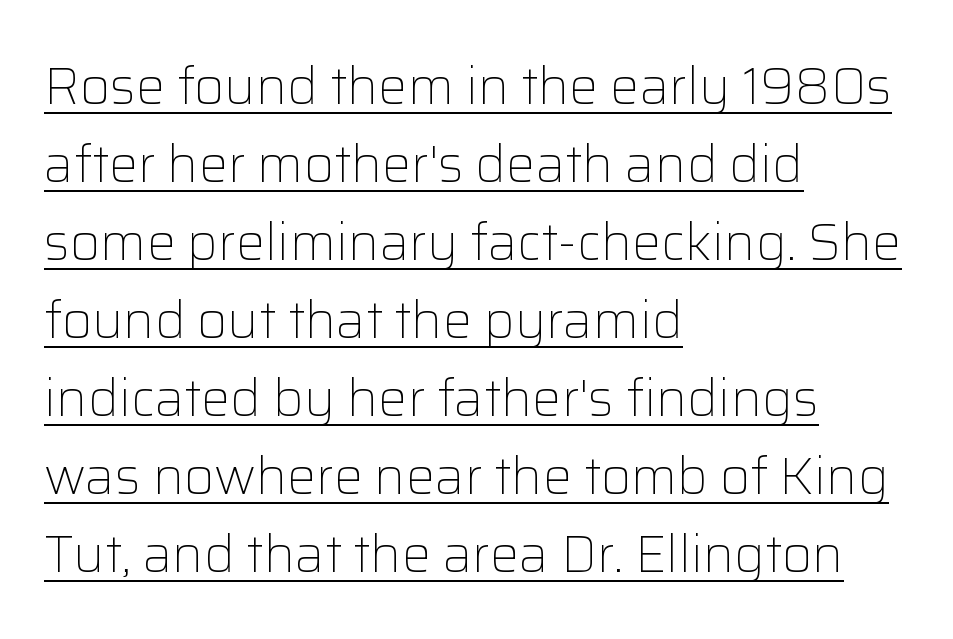
Q: Is the text bold? A: No.
Q: Is the text italic (slanted)? A: No, it is upright.
Q: Is the typeface a serif or a sans-serif typeface? A: Sans-serif.
Q: Is the text underlined? A: Yes.
Q: How is the paragraph aligned? A: Left-aligned.
Q: Is the spacing between letters normal or unusually wide? A: Normal.
Q: Is the spacing between lines tight, normal or loose? A: Normal.
Q: Width (condensed, normal, or wide)? A: Normal.
Q: Stroke contrast? A: Low.
Q: x-height? A: Medium.
Q: Monospaced? A: No.
